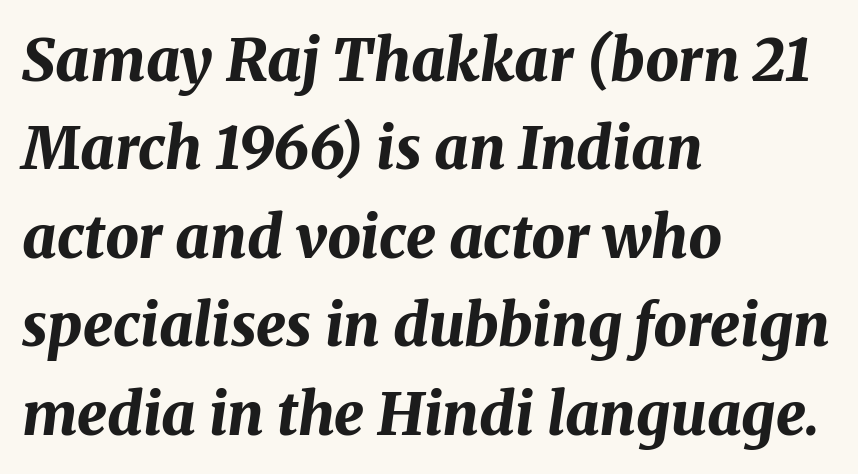
Plenty of ink on the page — the face is bold. The lines sit at an ordinary, default distance from one another. The tracking reads as untouched default to a designer's eye. Plain, unruled lines of type.
